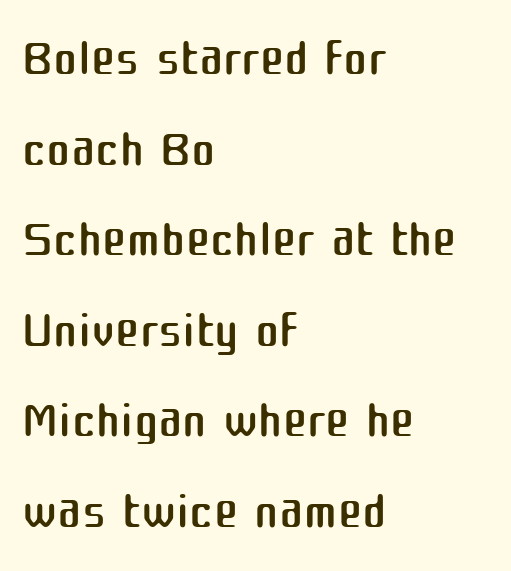
The setting favours the left margin, as ordinary paragraphs usually do. This sample uses plain, unmodified letter spacing. The rendering shows plain stroke endings on the letterforms — a sans-serif design. Every character sits straight up, as roman type does. The face looks like a standard text weight, possibly lighter. Each row of text sits above clean, open space.
